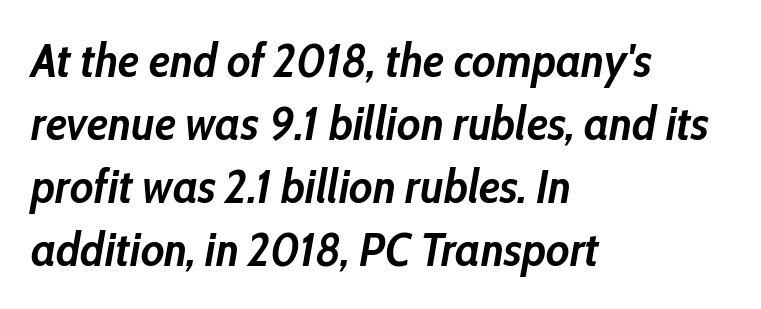
Q: Is the text bold? A: Yes.
Q: Is the text italic (slanted)? A: Yes, it leans right by about 10 degrees.
Q: Is the text underlined? A: No.
Q: How is the paragraph aligned? A: Left-aligned.
Q: Is the spacing between letters normal or unusually wide? A: Normal.
Q: Is the spacing between lines tight, normal or loose? A: Normal.
Q: Width (condensed, normal, or wide)? A: Condensed.
Q: Stroke contrast? A: Low.
Q: x-height? A: Medium.
Q: Monospaced? A: No.
